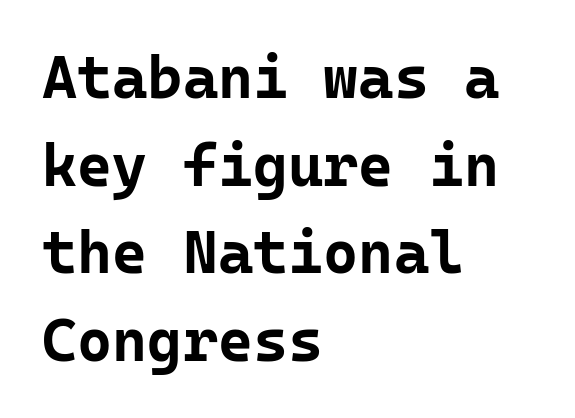
Q: Is the text bold? A: Yes.
Q: Is the text italic (slanted)? A: No, it is upright.
Q: Is the typeface a serif or a sans-serif typeface? A: Sans-serif.
Q: Is the text underlined? A: No.
Q: How is the paragraph aligned? A: Left-aligned.
Q: Is the spacing between letters normal or unusually wide? A: Normal.
Q: Is the spacing between lines tight, normal or loose? A: Normal.
Q: Width (condensed, normal, or wide)? A: Normal.
Q: Stroke contrast? A: Low.
Q: x-height? A: Medium.
Q: Monospaced? A: Yes.
